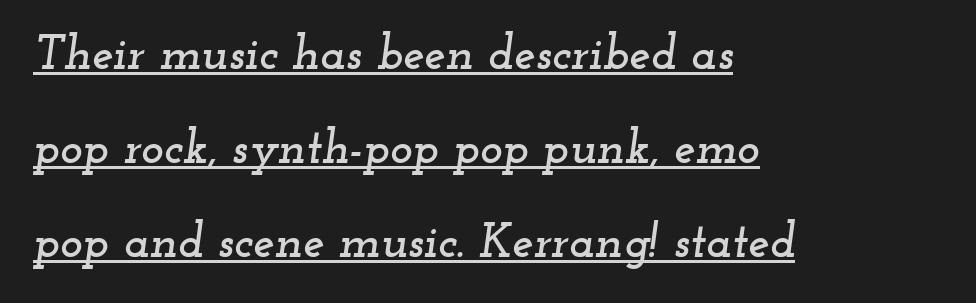
{"serif": "yes", "italic": "yes", "lean": "right", "slant_degrees": 12, "width": "wide", "stroke_contrast": "low", "x_height": "small", "monospaced": "no", "underline": "yes", "align": "left", "line_spacing": "loose", "line_spacing_ratio": 1.96, "letter_spacing": "normal", "letter_spacing_em": 0.0, "glyph_px": 48}
